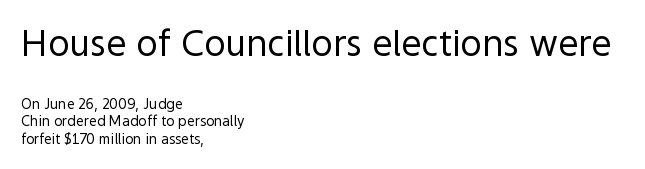
The image shows 36 px regular-weight sans-serif type, upright; set left-aligned, normal line spacing (1.25x), normal letter spacing, not underlined; the first (top) block is 2.57x larger; a medium x-height.
